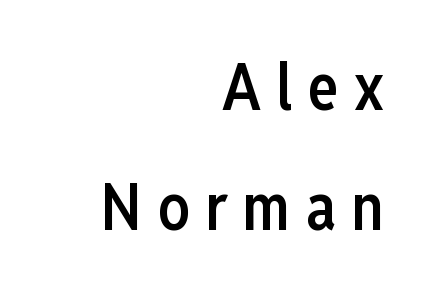
{"serif": "no", "italic": "no", "bold": "semi", "weight": "semibold", "width": "condensed", "stroke_contrast": "low", "x_height": "medium", "monospaced": "no", "underline": "no", "align": "right", "line_spacing_ratio": 1.88, "letter_spacing": "wide", "letter_spacing_em": 0.24, "glyph_px": 64}
